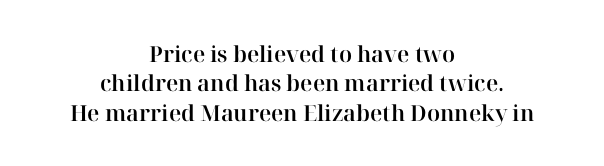
The image shows 22 px text type, upright; set centered, normal line spacing (1.34x), normal letter spacing, not underlined.
